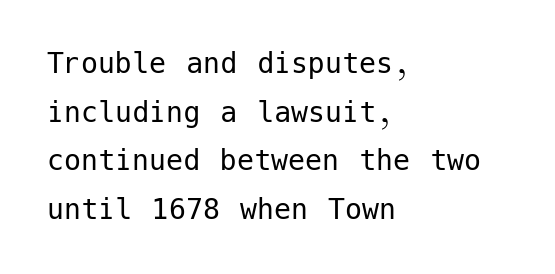
Q: Is the text bold? A: No.
Q: Is the text italic (slanted)? A: No, it is upright.
Q: Is the typeface a serif or a sans-serif typeface? A: Sans-serif.
Q: Is the text underlined? A: No.
Q: How is the paragraph aligned? A: Left-aligned.
Q: Is the spacing between letters normal or unusually wide? A: Normal.
Q: Is the spacing between lines tight, normal or loose? A: Normal.
Q: Width (condensed, normal, or wide)? A: Normal.
Q: Stroke contrast? A: Low.
Q: x-height? A: Medium.
